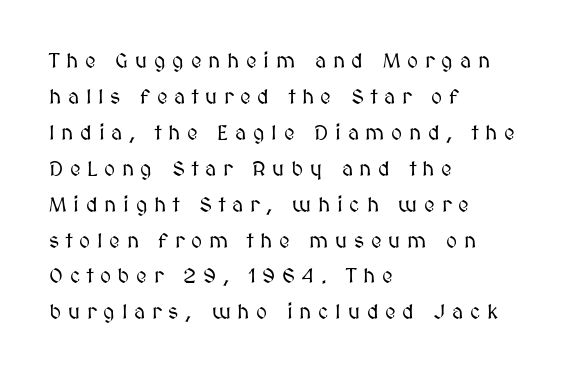
{"italic": "no", "underline": "no", "align": "left", "line_spacing_ratio": 1.71, "letter_spacing": "wide", "letter_spacing_em": 0.32, "glyph_px": 21}
